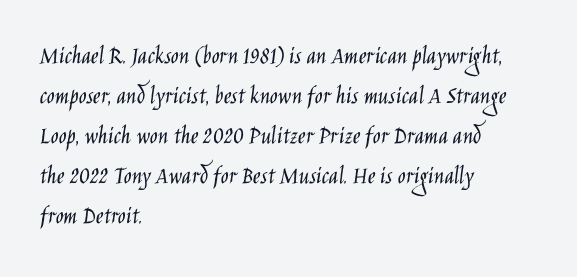
{"bold": "no", "underline": "no", "align": "left", "line_spacing": "normal", "line_spacing_ratio": 1.54, "letter_spacing": "normal", "letter_spacing_em": 0.0, "glyph_px": 26}
